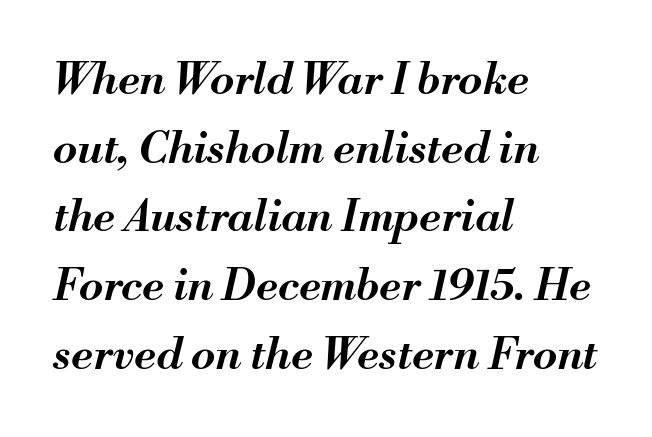
The image shows 44 px semibold type, italic (leaning right); set left-aligned, normal line spacing (1.56x), normal letter spacing, not underlined; medium stroke contrast and a small x-height.
